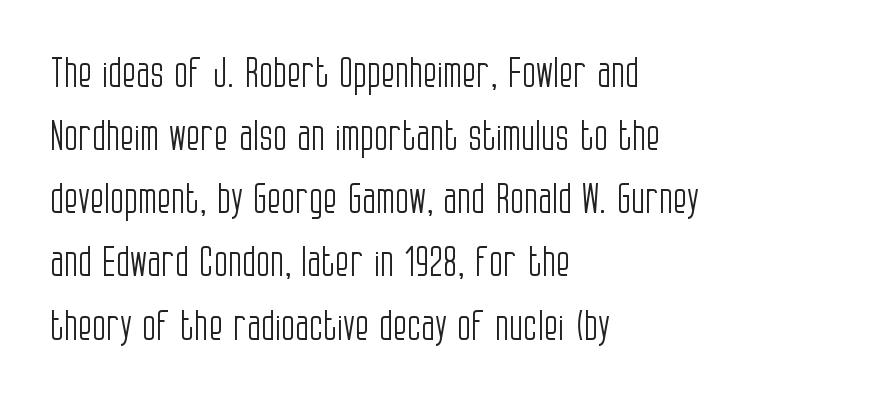
{"serif": "no", "italic": "no", "bold": "no", "weight": "light", "width": "condensed", "stroke_contrast": "low", "x_height": "large", "monospaced": "no", "underline": "no", "align": "left", "line_spacing": "normal", "line_spacing_ratio": 1.54, "letter_spacing": "normal", "letter_spacing_em": 0.0, "glyph_px": 41}
